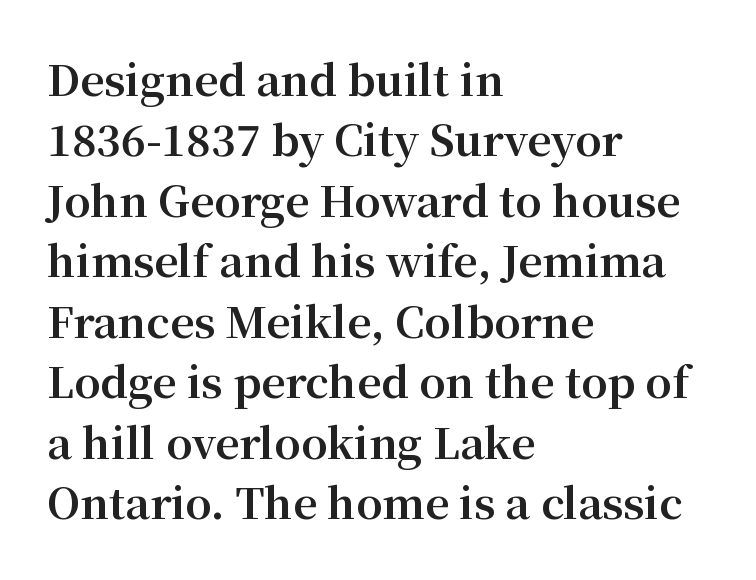
The image shows 42 px bold serif type, upright; set left-aligned, normal line spacing (1.44x), normal letter spacing, not underlined; medium stroke contrast and a medium x-height.
